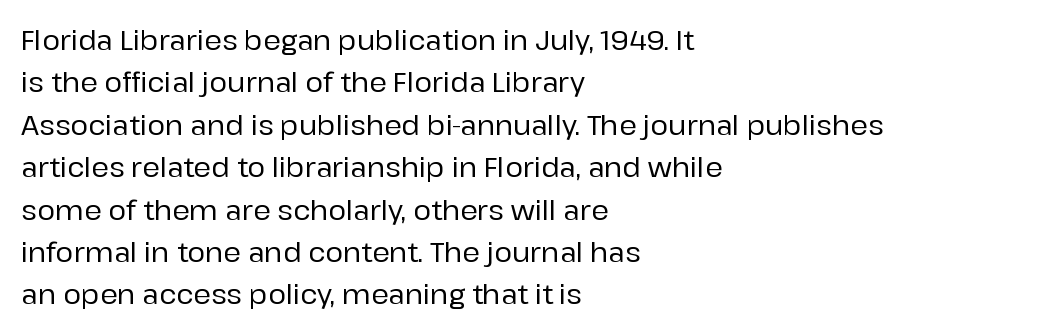
Q: Is the text italic (slanted)? A: No, it is upright.
Q: Is the text underlined? A: No.
Q: How is the paragraph aligned? A: Left-aligned.
Q: Is the spacing between letters normal or unusually wide? A: Normal.
Q: Is the spacing between lines tight, normal or loose? A: Normal.
